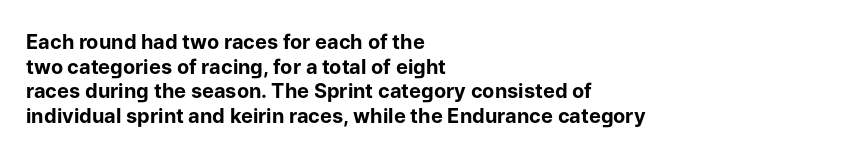
Q: Is the text bold? A: Yes.
Q: Is the text italic (slanted)? A: No, it is upright.
Q: Is the text underlined? A: No.
Q: How is the paragraph aligned? A: Left-aligned.
Q: Is the spacing between letters normal or unusually wide? A: Normal.
